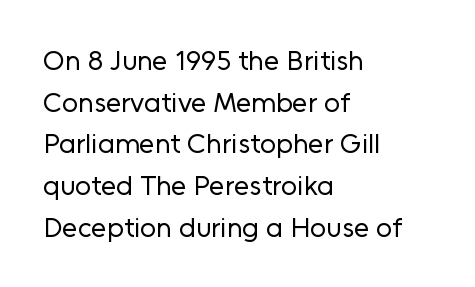
Clear beneath every line of the passage. The rows are spaced the way most documents space them. The tracking reads as untouched default to a designer's eye. The characters are drawn with everyday or finer stroke widths.
